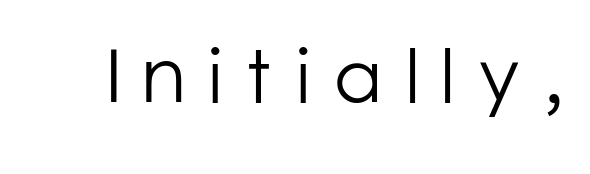
The image shows 78 px light sans-serif type, upright; set unusually wide letter spacing (+0.28 em), not underlined; low stroke contrast and a medium x-height.
